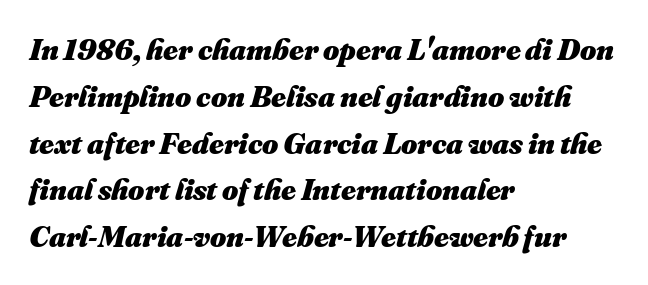
The image shows 31 px heavy type; set left-aligned, normal line spacing (1.51x), normal letter spacing, not underlined; medium stroke contrast and a small x-height.
